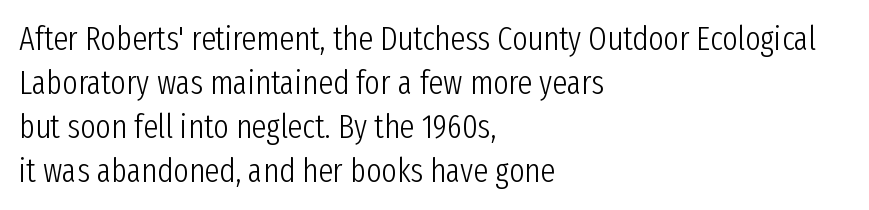
The passage shown is typed in a proportional face where columns would drift. Here the glyphs are tracked normally, forming tight word shapes. Unlike italic type, these characters show no tilt at all. Check under the words: just untouched page. This rendering uses left alignment, leaving the right contour irregular.
